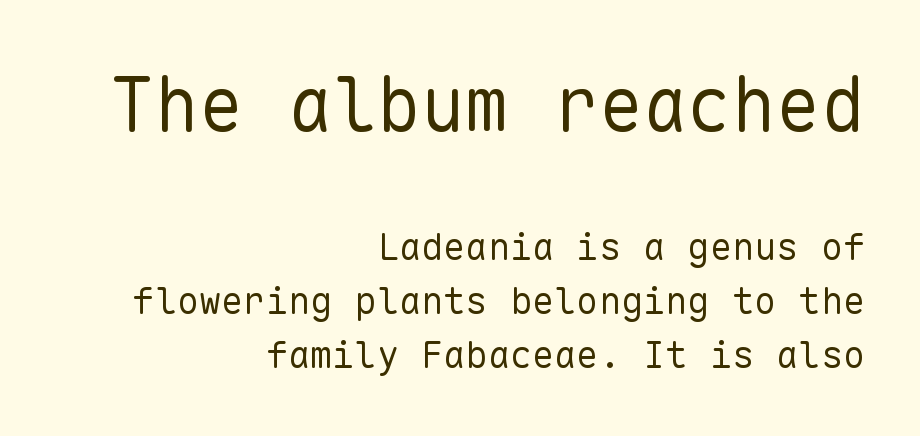
{"serif": "no", "italic": "no", "bold": "no", "weight": "regular", "width": "normal", "stroke_contrast": "low", "x_height": "medium", "monospaced": "yes", "underline": "no", "align": "right", "line_spacing": "normal", "line_spacing_ratio": 1.46, "letter_spacing": "normal", "letter_spacing_em": 0.0, "larger_block": "first", "size_ratio": 2.0, "glyph_px": 74}
